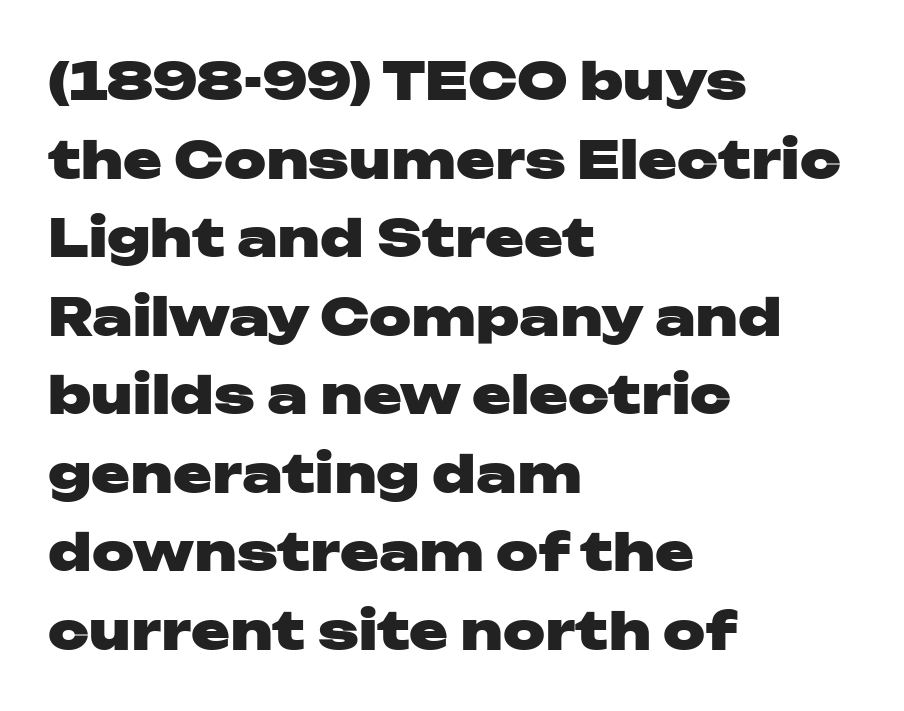
Q: Is the text bold? A: Yes.
Q: Is the text italic (slanted)? A: No, it is upright.
Q: Is the typeface a serif or a sans-serif typeface? A: Sans-serif.
Q: Is the text underlined? A: No.
Q: How is the paragraph aligned? A: Left-aligned.
Q: Is the spacing between letters normal or unusually wide? A: Normal.
Q: Is the spacing between lines tight, normal or loose? A: Normal.
Q: Width (condensed, normal, or wide)? A: Wide.
Q: Stroke contrast? A: Low.
Q: x-height? A: Medium.
Q: Monospaced? A: No.
